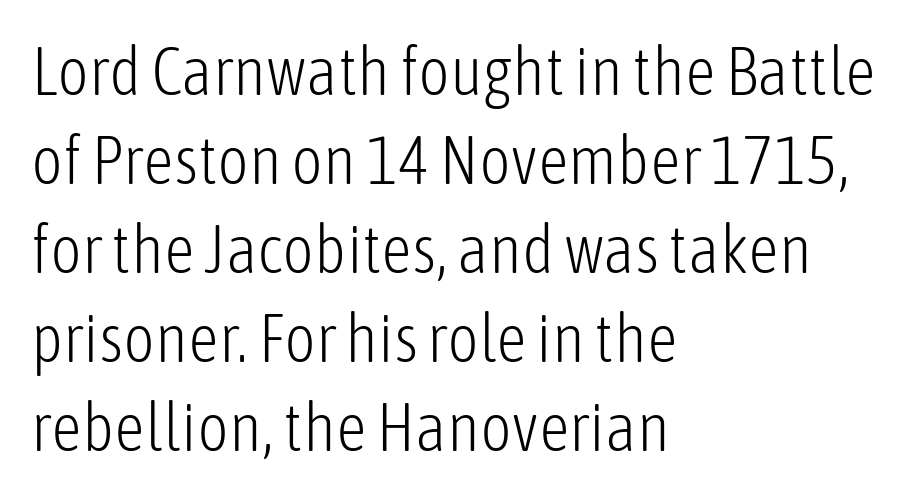
{"serif": "no", "italic": "no", "bold": "no", "weight": "light", "width": "condensed", "stroke_contrast": "low", "x_height": "medium", "monospaced": "no", "underline": "no", "align": "left", "line_spacing": "normal", "line_spacing_ratio": 1.31, "letter_spacing": "normal", "letter_spacing_em": 0.0, "glyph_px": 68}
